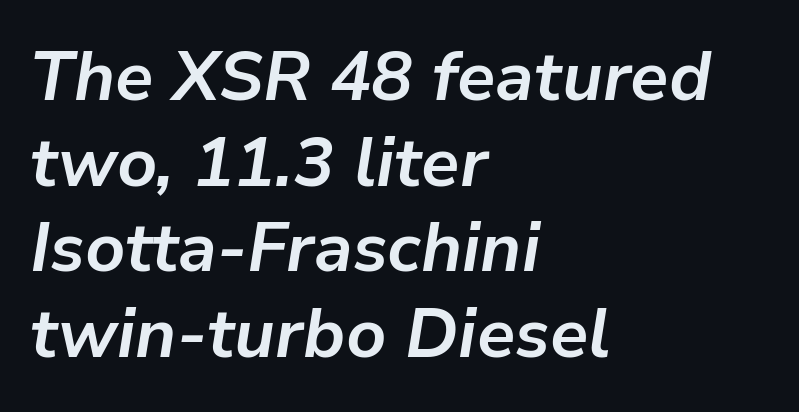
If you drew a ruler down the left edge, every line would touch it. Words float on clear page, feet unadorned. Students, this is bold: see how much ink each stroke carries. The letters advance in unequal steps, a hallmark of proportional type.
